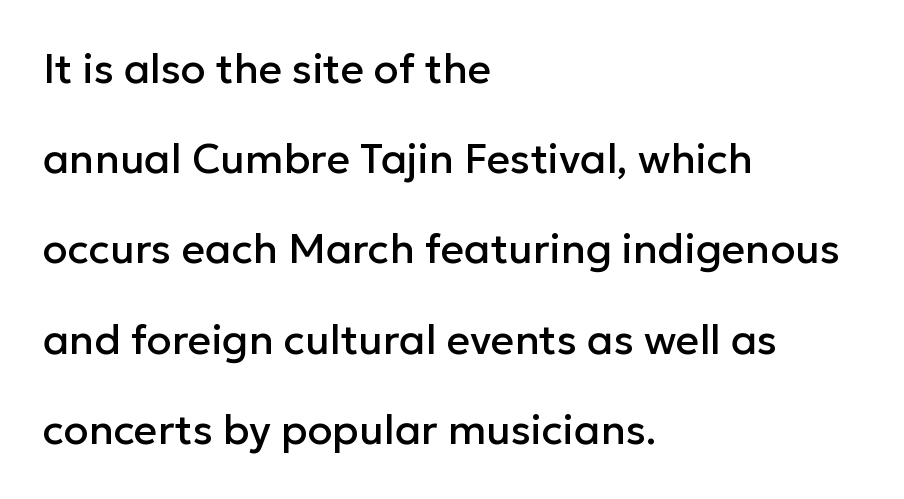
{"serif": "no", "italic": "no", "width": "normal", "stroke_contrast": "low", "x_height": "medium", "monospaced": "no", "underline": "no", "align": "left", "line_spacing": "loose", "line_spacing_ratio": 2.2, "letter_spacing": "normal", "letter_spacing_em": 0.0, "glyph_px": 41}
